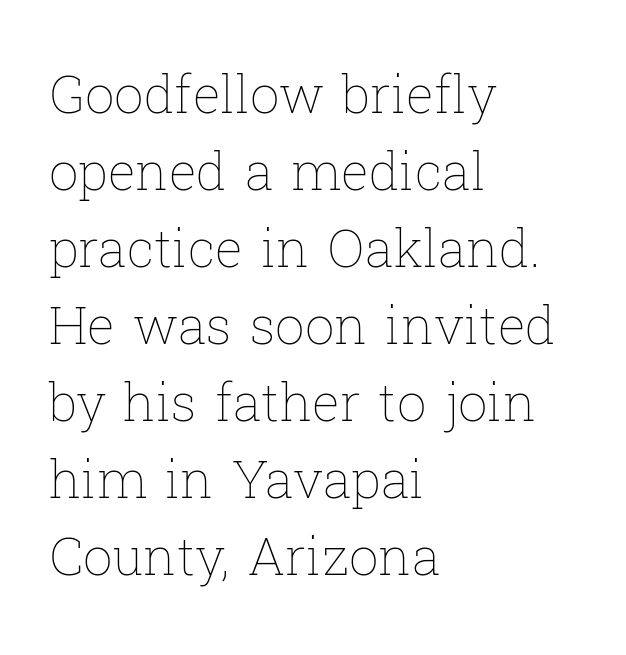
A typesetter would call this leading conventional body-copy spacing. These lines stack with their left ends in a neat column. Do the letters lean? They stand straight. Lines of text with bare space underneath. Stems here are at most as thick as an everyday book face. There is no visible air inserted between adjacent glyphs.
